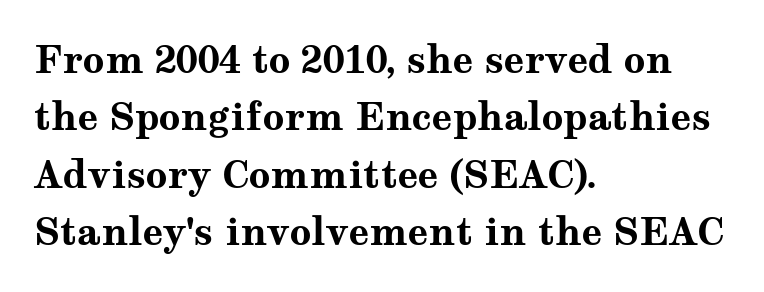
Q: Is the text bold? A: Yes.
Q: Is the text italic (slanted)? A: No, it is upright.
Q: Is the typeface a serif or a sans-serif typeface? A: Serif.
Q: Is the text underlined? A: No.
Q: How is the paragraph aligned? A: Left-aligned.
Q: Is the spacing between letters normal or unusually wide? A: Normal.
Q: Is the spacing between lines tight, normal or loose? A: Normal.
Q: Width (condensed, normal, or wide)? A: Wide.
Q: Stroke contrast? A: Medium.
Q: x-height? A: Medium.
Q: Monospaced? A: No.
